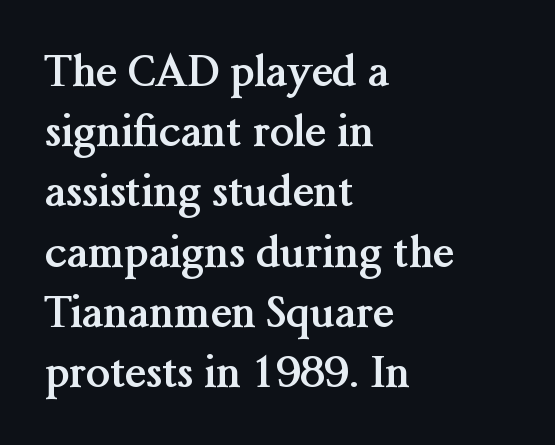
The image shows 43 px semibold serif type, upright; set left-aligned, normal line spacing (1.4x), normal letter spacing, not underlined; medium stroke contrast and a medium x-height.
